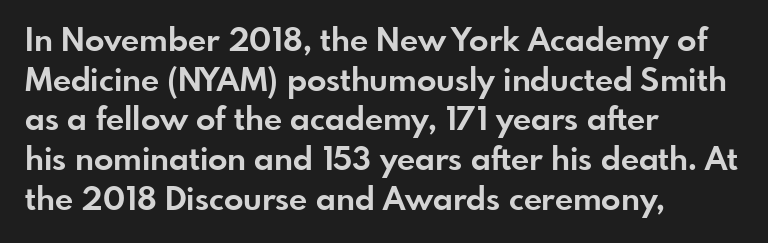
Q: Is the text bold? A: Yes.
Q: Is the text italic (slanted)? A: No, it is upright.
Q: Is the typeface a serif or a sans-serif typeface? A: Sans-serif.
Q: Is the text underlined? A: No.
Q: How is the paragraph aligned? A: Left-aligned.
Q: Is the spacing between letters normal or unusually wide? A: Normal.
Q: Width (condensed, normal, or wide)? A: Normal.
Q: Stroke contrast? A: Low.
Q: x-height? A: Small.
Q: Monospaced? A: No.
